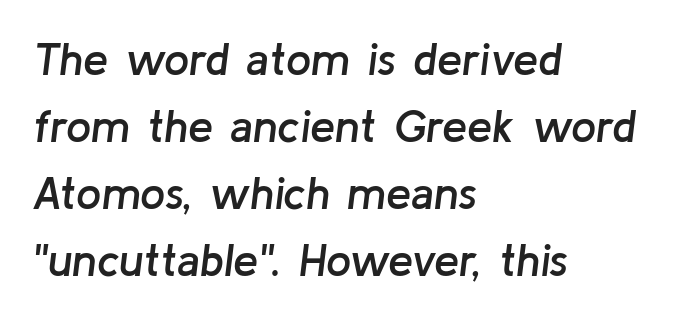
{"italic": "yes", "lean": "right", "slant_degrees": 8, "bold": "semi", "weight": "semibold", "width": "normal", "stroke_contrast": "low", "x_height": "medium", "monospaced": "no", "underline": "no", "align": "left", "line_spacing": "normal", "line_spacing_ratio": 1.49, "letter_spacing": "normal", "letter_spacing_em": 0.0, "glyph_px": 45}
